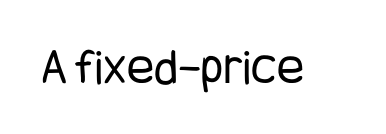
Weight class: somewhere from thin through regular. These lines are composed in type without serifs. When letters stand straight like this, we call the style roman or upright. Underline: absent. How are the letters spaced? Ordinarily, with no added tracking.
